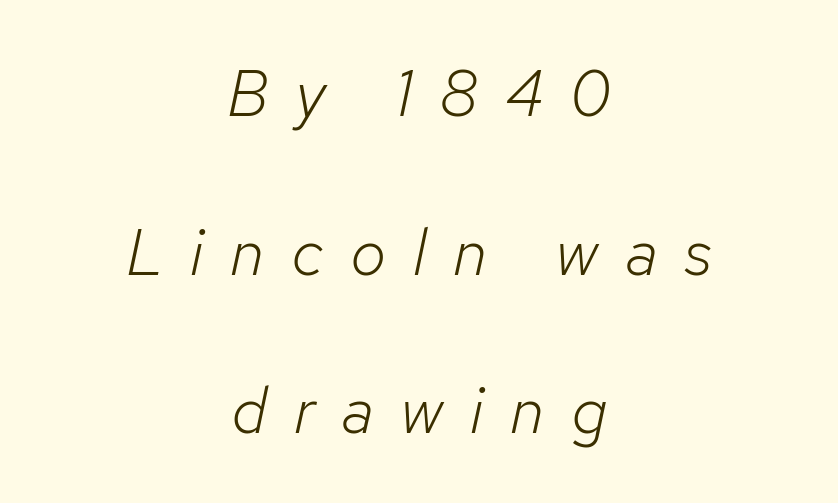
The image shows 65 px light type, italic (leaning right); set centered, loose line spacing (2.44x), unusually wide letter spacing (+0.41 em), not underlined; low stroke contrast and a medium x-height.
